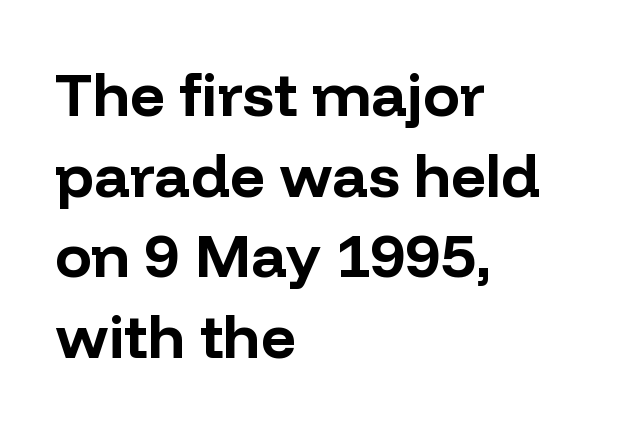
{"serif": "no", "italic": "no", "bold": "yes", "weight": "bold", "width": "normal", "stroke_contrast": "low", "x_height": "medium", "monospaced": "no", "underline": "no", "align": "left", "line_spacing": "normal", "line_spacing_ratio": 1.32, "letter_spacing": "normal", "letter_spacing_em": 0.0, "glyph_px": 61}
